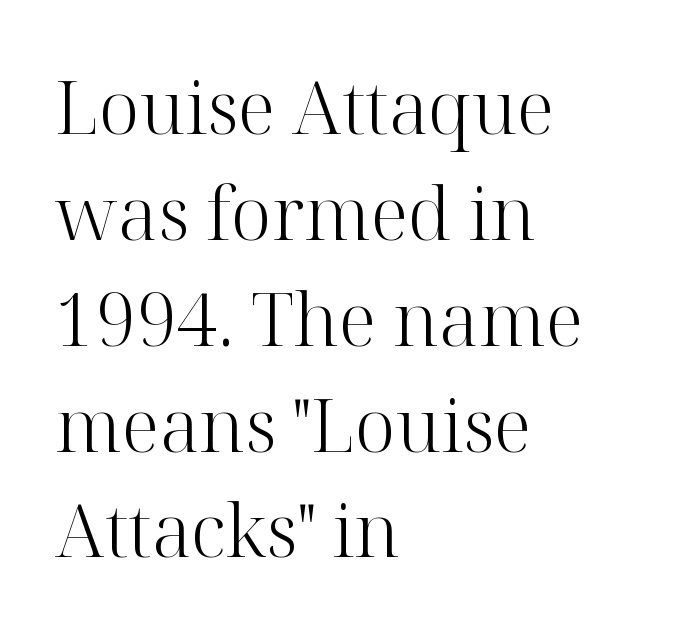
The image shows 73 px light serif type, upright; set left-aligned, normal line spacing (1.45x), normal letter spacing, not underlined; high stroke contrast and a medium x-height.
